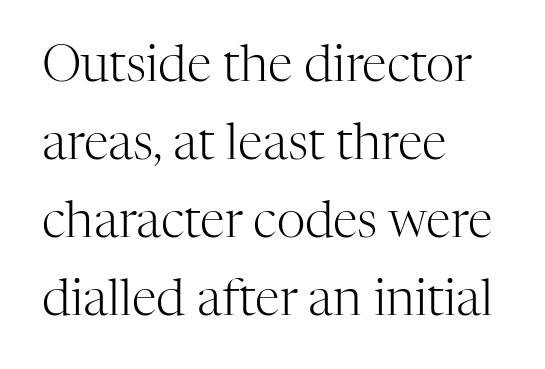
{"serif": "yes", "italic": "no", "bold": "no", "weight": "light", "width": "normal", "stroke_contrast": "high", "x_height": "medium", "monospaced": "no", "underline": "no", "align": "left", "line_spacing": "normal", "line_spacing_ratio": 1.56, "letter_spacing": "normal", "letter_spacing_em": 0.0, "glyph_px": 50}
